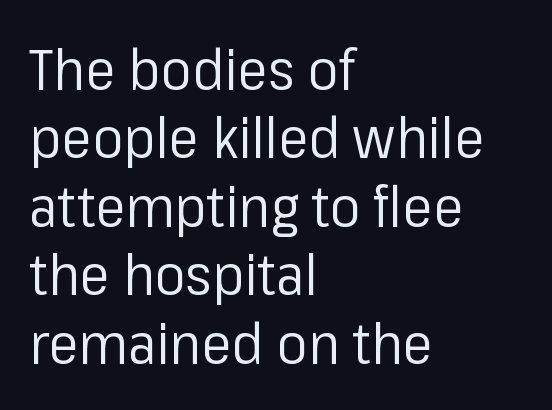
The image shows 57 px regular-weight sans-serif type, upright; set left-aligned, line spacing 1.2x, normal letter spacing, not underlined; low stroke contrast and a medium x-height.
